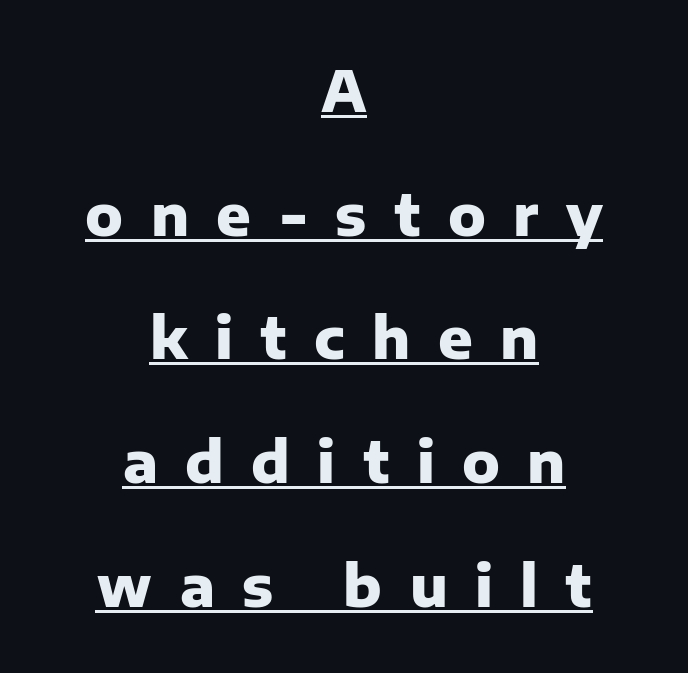
Q: Is the text bold? A: Yes.
Q: Is the text italic (slanted)? A: No, it is upright.
Q: Is the typeface a serif or a sans-serif typeface? A: Sans-serif.
Q: Is the text underlined? A: Yes.
Q: How is the paragraph aligned? A: Centered.
Q: Is the spacing between letters normal or unusually wide? A: Unusually wide.
Q: Is the spacing between lines tight, normal or loose? A: Loose.
Q: Width (condensed, normal, or wide)? A: Normal.
Q: Stroke contrast? A: Low.
Q: x-height? A: Medium.
Q: Monospaced? A: No.
